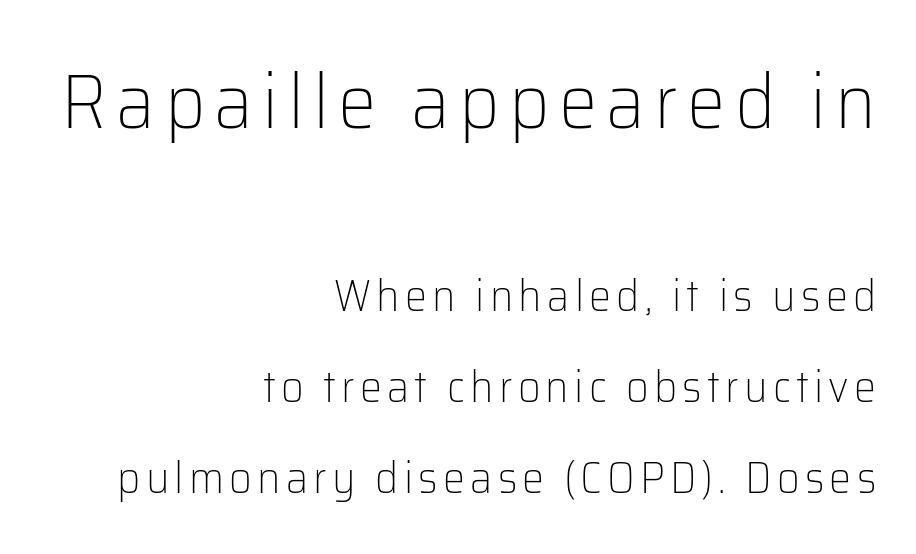
{"serif": "no", "italic": "no", "bold": "no", "weight": "light", "width": "normal", "stroke_contrast": "low", "x_height": "medium", "monospaced": "no", "underline": "no", "align": "right", "line_spacing": "loose", "line_spacing_ratio": 2.07, "larger_block": "first", "size_ratio": 1.75, "glyph_px": 77}
